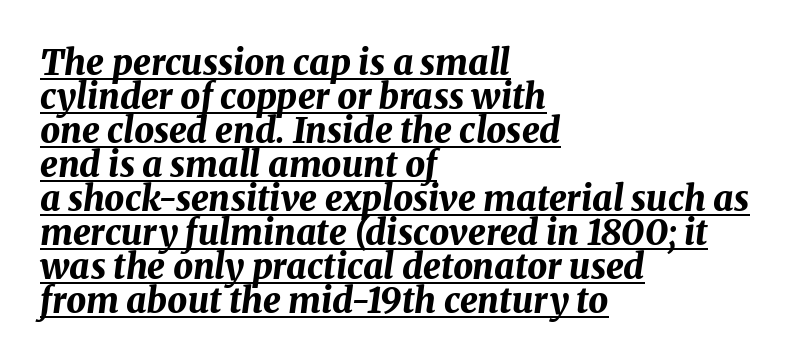
The image shows 35 px bold type, italic (leaning right); set left-aligned, tight line spacing (0.97x), normal letter spacing, underlined; medium stroke contrast and a medium x-height.
